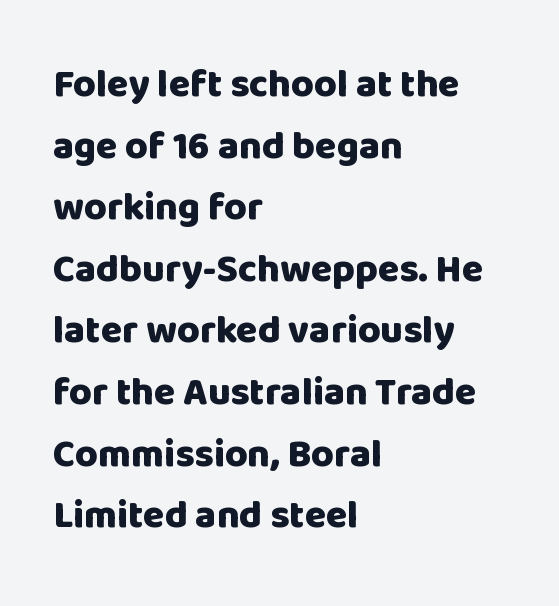
{"serif": "no", "italic": "no", "bold": "yes", "weight": "heavy", "width": "normal", "stroke_contrast": "low", "x_height": "large", "monospaced": "no", "underline": "no", "align": "left", "line_spacing": "normal", "line_spacing_ratio": 1.58, "letter_spacing": "normal", "letter_spacing_em": 0.0, "glyph_px": 39}
